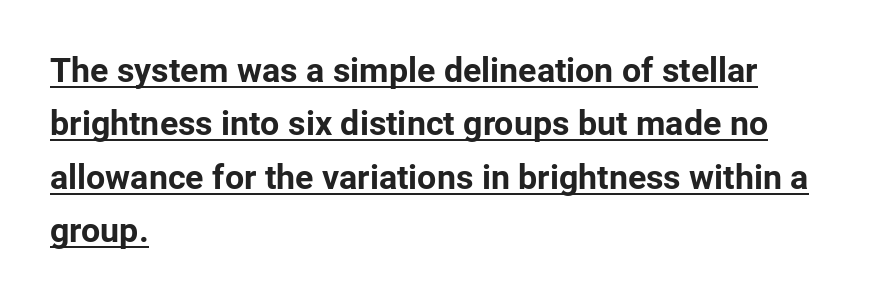
Q: Is the text bold? A: Yes.
Q: Is the text italic (slanted)? A: No, it is upright.
Q: Is the typeface a serif or a sans-serif typeface? A: Sans-serif.
Q: Is the text underlined? A: Yes.
Q: How is the paragraph aligned? A: Left-aligned.
Q: Is the spacing between letters normal or unusually wide? A: Normal.
Q: Is the spacing between lines tight, normal or loose? A: Normal.
Q: Width (condensed, normal, or wide)? A: Normal.
Q: Stroke contrast? A: Low.
Q: x-height? A: Medium.
Q: Monospaced? A: No.
